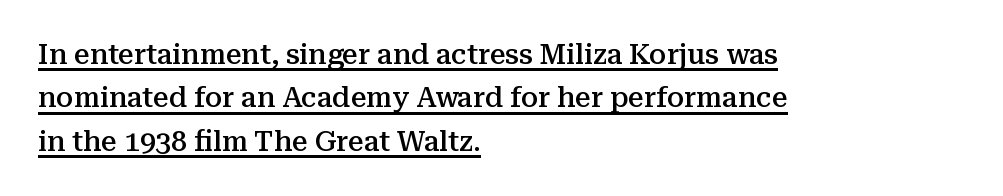
Q: Is the text bold? A: Semi-bold.
Q: Is the text italic (slanted)? A: No, it is upright.
Q: Is the typeface a serif or a sans-serif typeface? A: Serif.
Q: Is the text underlined? A: Yes.
Q: How is the paragraph aligned? A: Left-aligned.
Q: Is the spacing between letters normal or unusually wide? A: Normal.
Q: Is the spacing between lines tight, normal or loose? A: Normal.
Q: Width (condensed, normal, or wide)? A: Normal.
Q: Stroke contrast? A: Medium.
Q: x-height? A: Medium.
Q: Monospaced? A: No.
